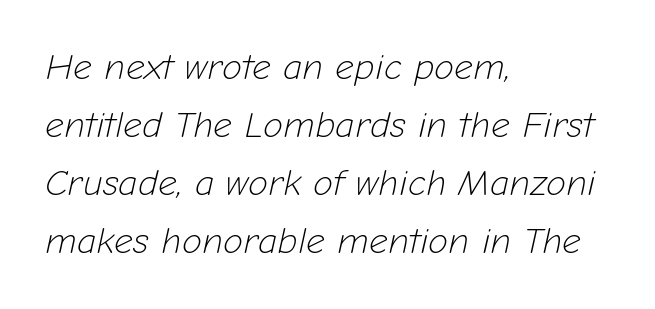
Compared with typical paragraphs, the rows here are spaced about the same. Notice how the passage keeps a crisp vertical edge on the left only. No chunkiness to these letters — they're not bold. Each letter keeps its own natural width here, so spacing adapts to shape. How are the letters spaced? Ordinarily, with no added tracking.
